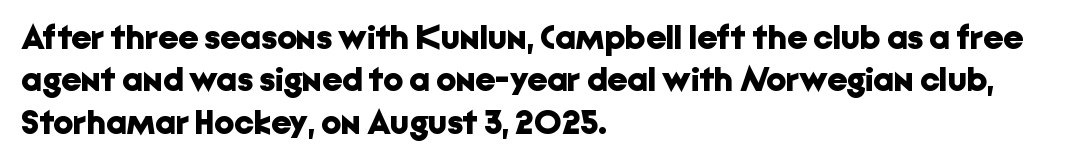
The image shows 35 px bold sans-serif type, upright; set left-aligned, line spacing 1.21x, normal letter spacing, not underlined; low stroke contrast and a medium x-height.
